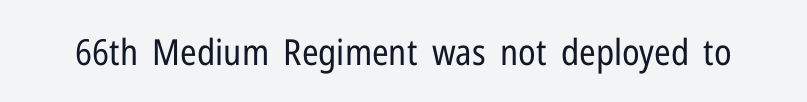
Q: Is the text bold? A: No.
Q: Is the text italic (slanted)? A: No, it is upright.
Q: Is the typeface a serif or a sans-serif typeface? A: Sans-serif.
Q: Is the text underlined? A: No.
Q: Is the spacing between letters normal or unusually wide? A: Normal.
Q: Width (condensed, normal, or wide)? A: Condensed.
Q: Stroke contrast? A: Low.
Q: x-height? A: Medium.
Q: Monospaced? A: No.
